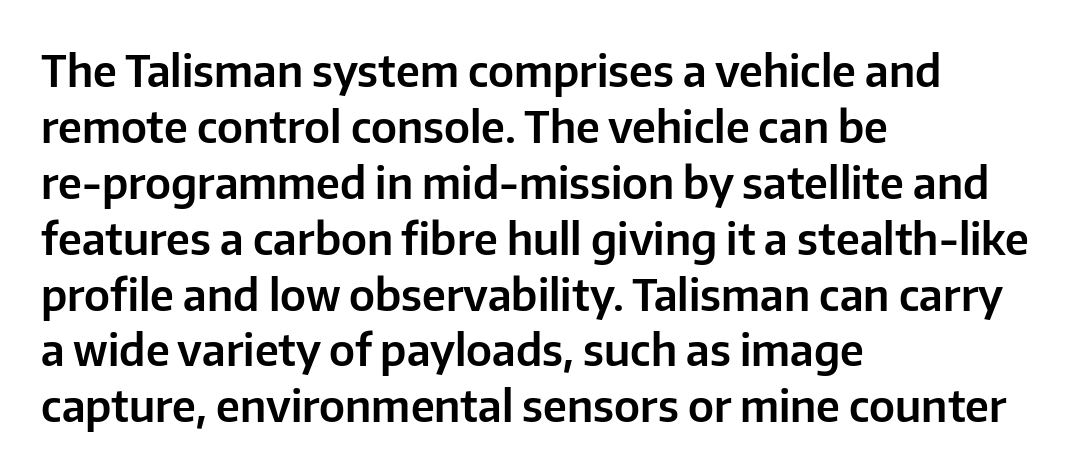
The letters advance in unequal steps, a hallmark of proportional type. The passage shown has conventional tracking throughout. Letterform terminals end flat and unadorned throughout the passage. Descender tails drop into unmarked territory. In terms of leading, this rendering sits right in the middle.
